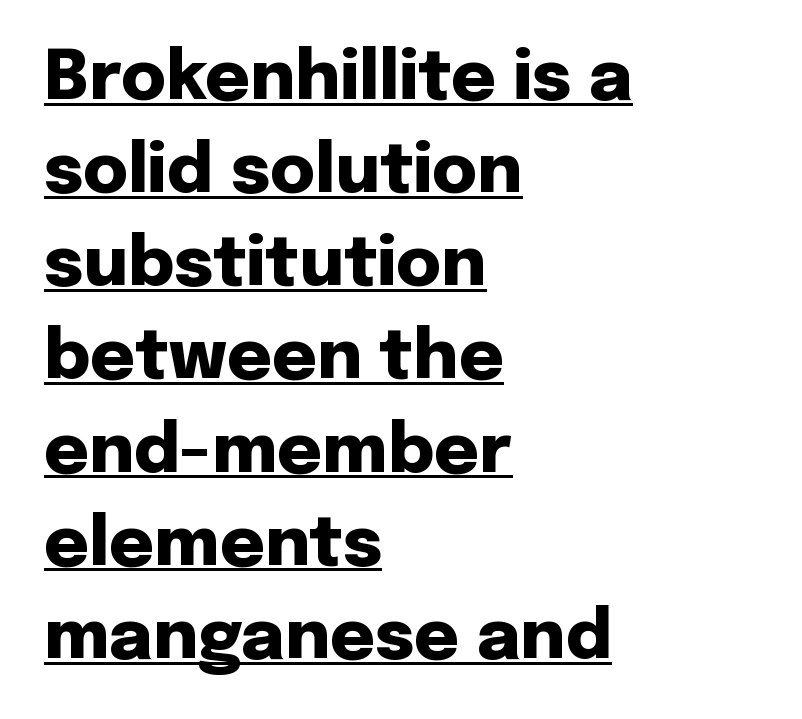
A sans-serif font was chosen for this passage. Every character sits straight up, as roman type does. The sample's only ornament is a line tracing under the words. Is this a fixed-width face? No — the glyphs have proportional, varying widths.
